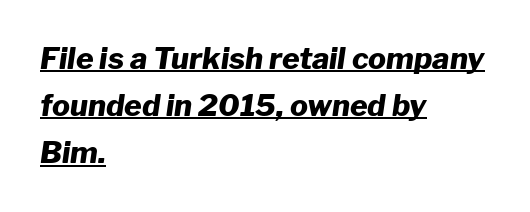
The image shows 30 px heavy type, italic (leaning right); set left-aligned, normal line spacing (1.57x), normal letter spacing, underlined; low stroke contrast and a medium x-height.
